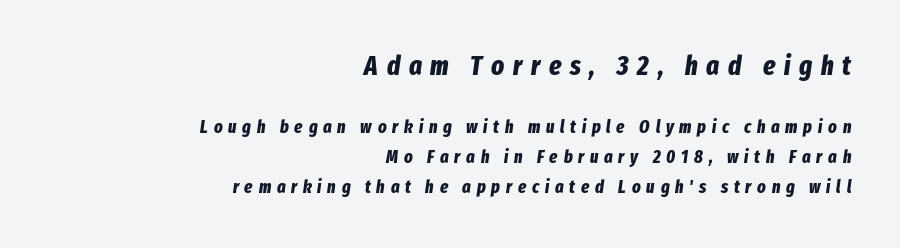
{"italic": "yes", "lean": "right", "slant_degrees": 8, "bold": "yes", "underline": "no", "align": "right", "line_spacing": "normal", "line_spacing_ratio": 1.68, "letter_spacing": "wide", "letter_spacing_em": 0.32, "larger_block": "first", "size_ratio": 1.5, "glyph_px": 27}
